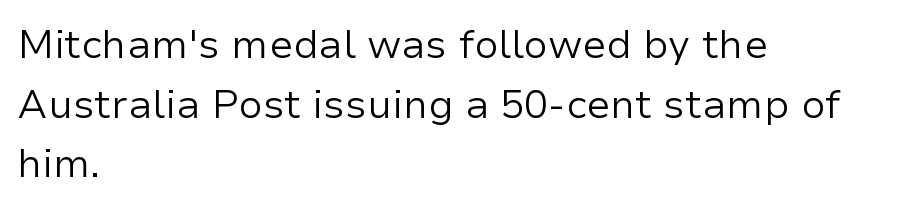
Grotesque or geometric, the face here clearly has no serifs. Does the copy run flush right? No — it runs flush left. Does the lettering tilt? It doesn't — this is upright. The line-height multiplier appears to be the usual default.
